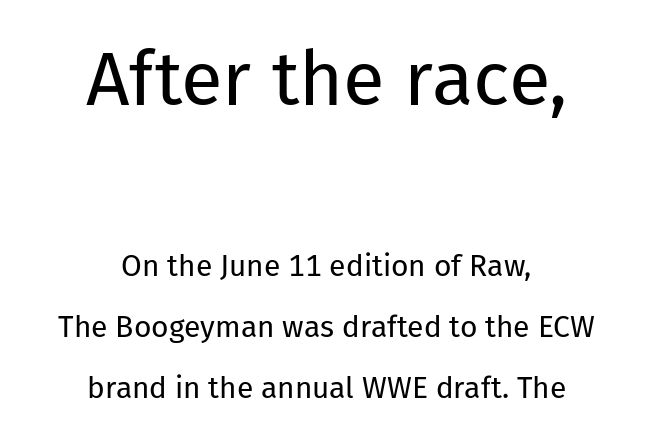
Vertically, the passage feels expansive, rows floating well apart. Check the space under the baseline: it is left empty. Notice how the passage keeps no hard edge, just a central spine. Think of a printed novel: that variable character pitch is what you see here.
